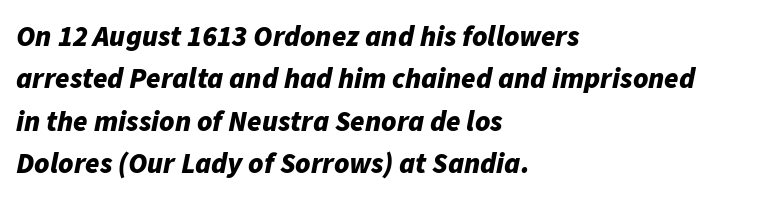
Q: Is the text bold? A: Yes.
Q: Is the text italic (slanted)? A: Yes, it leans right by about 11 degrees.
Q: Is the text underlined? A: No.
Q: How is the paragraph aligned? A: Left-aligned.
Q: Is the spacing between letters normal or unusually wide? A: Normal.
Q: Is the spacing between lines tight, normal or loose? A: Normal.
Q: Width (condensed, normal, or wide)? A: Normal.
Q: Stroke contrast? A: Low.
Q: x-height? A: Medium.
Q: Monospaced? A: No.
